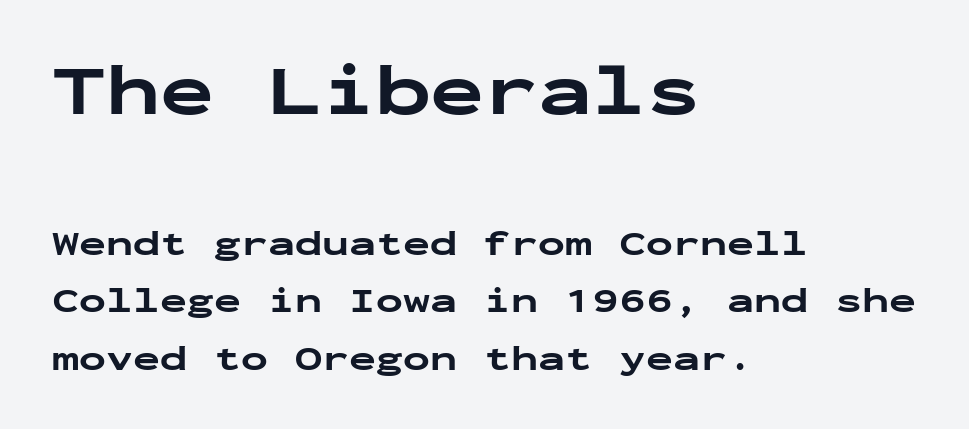
Q: Is the text bold? A: Yes.
Q: Is the text italic (slanted)? A: No, it is upright.
Q: Is the typeface a serif or a sans-serif typeface? A: Sans-serif.
Q: Is the text underlined? A: No.
Q: How is the paragraph aligned? A: Left-aligned.
Q: Is the spacing between letters normal or unusually wide? A: Normal.
Q: Is the spacing between lines tight, normal or loose? A: Normal.
Q: Which block of text is set in a larger size, the first (top) or the second (bottom)? A: The first (top) one.
Q: Width (condensed, normal, or wide)? A: Wide.
Q: Stroke contrast? A: Low.
Q: x-height? A: Medium.
Q: Monospaced? A: Yes.
